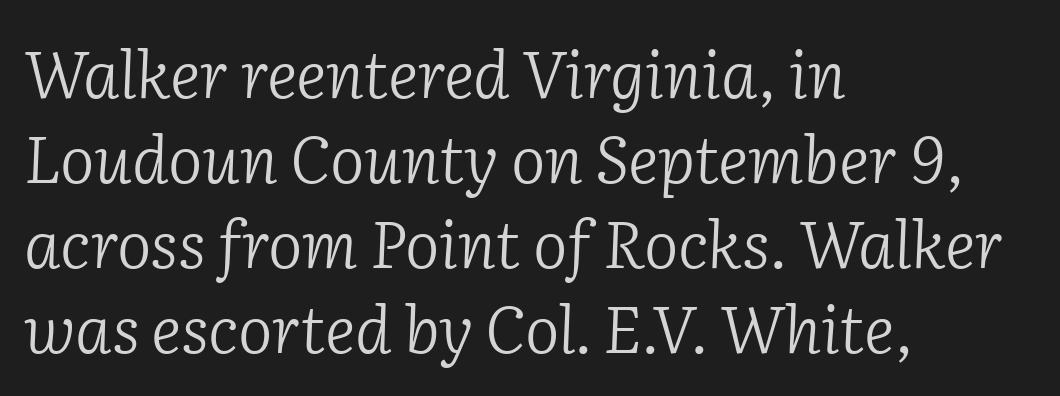
{"serif": "yes", "italic": "yes", "lean": "right", "slant_degrees": 2, "bold": "no", "weight": "light", "width": "normal", "stroke_contrast": "low", "x_height": "medium", "monospaced": "no", "underline": "no", "align": "left", "line_spacing": "normal", "line_spacing_ratio": 1.31, "letter_spacing": "normal", "letter_spacing_em": 0.0, "glyph_px": 65}
